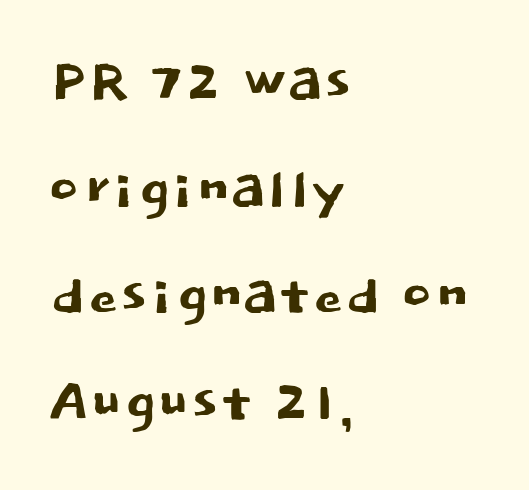
The image shows 73 px sans-serif type, upright; set left-aligned, normal line spacing (1.46x), normal letter spacing, not underlined; low stroke contrast and a large x-height.
